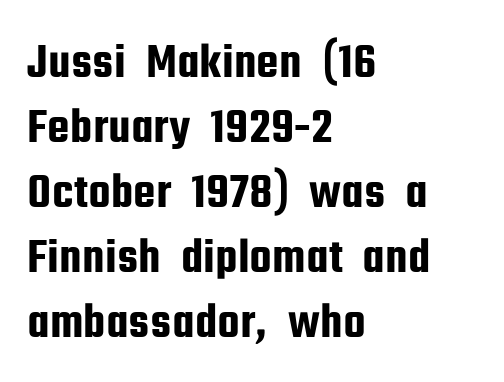
Does the type have serifs? No, each stem ends abruptly. A roman cut, with each character standing at attention. Where is the straight margin? On the left. Proportional: the letters do not fall into vertical columns.
